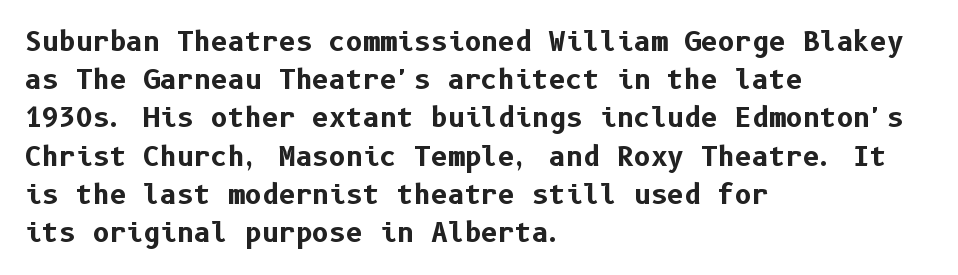
Q: Is the text bold? A: Yes.
Q: Is the text italic (slanted)? A: No, it is upright.
Q: Is the text underlined? A: No.
Q: How is the paragraph aligned? A: Left-aligned.
Q: Is the spacing between letters normal or unusually wide? A: Normal.
Q: Is the spacing between lines tight, normal or loose? A: Normal.
